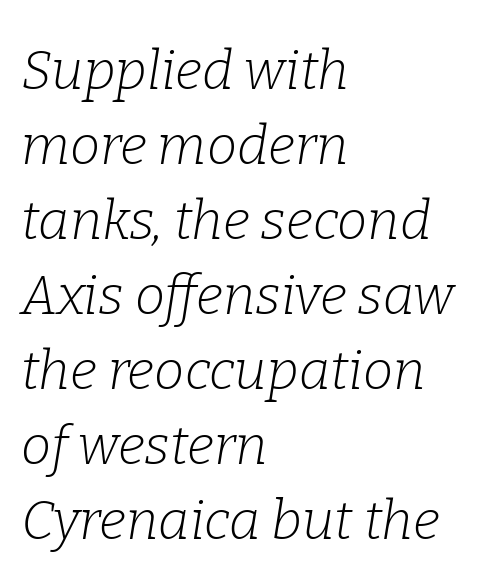
Q: Is the text bold? A: No.
Q: Is the text italic (slanted)? A: Yes, it leans right by about 9 degrees.
Q: Is the typeface a serif or a sans-serif typeface? A: Serif.
Q: Is the text underlined? A: No.
Q: How is the paragraph aligned? A: Left-aligned.
Q: Is the spacing between letters normal or unusually wide? A: Normal.
Q: Is the spacing between lines tight, normal or loose? A: Normal.
Q: Width (condensed, normal, or wide)? A: Normal.
Q: Stroke contrast? A: Low.
Q: x-height? A: Medium.
Q: Monospaced? A: No.
